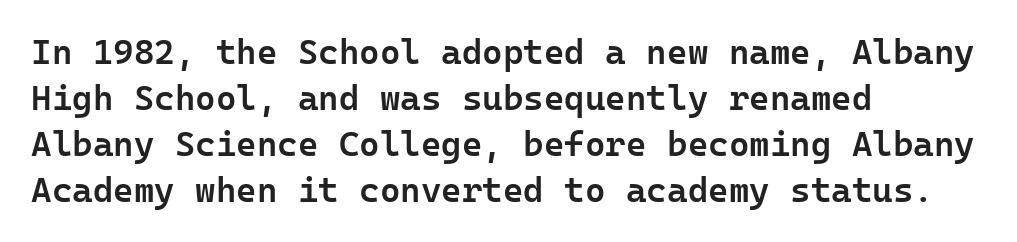
These lines are set flush left with a ragged right edge. Observe the ordinary spacing: letters are neighbours, not strangers. Underlining? Definitely not there. Successive baselines arrive at the customary interval. Nope, no serifs anywhere on these letters. These words are printed semibold, heavier than regular yet not bold.
